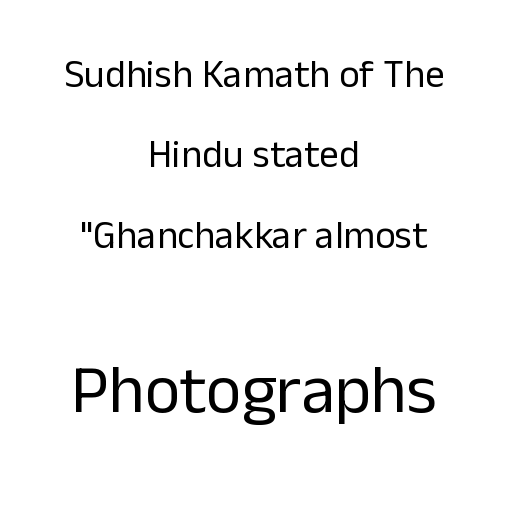
The line texture is even and compact thanks to regular tracking. Spacing verdict: proportional, widths tailored to each character. The lower block of text is set noticeably larger than the block above it. Students, observe: this is what heavily led, spacious text looks like.
